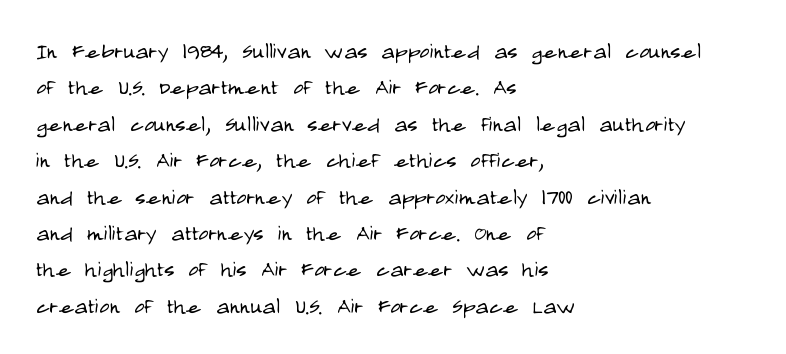
{"serif": "no", "italic": "no", "bold": "no", "weight": "light", "width": "condensed", "stroke_contrast": "low", "x_height": "large", "monospaced": "no", "underline": "no", "align": "left", "line_spacing": "normal", "line_spacing_ratio": 1.3, "letter_spacing": "normal", "letter_spacing_em": 0.0, "glyph_px": 28}
